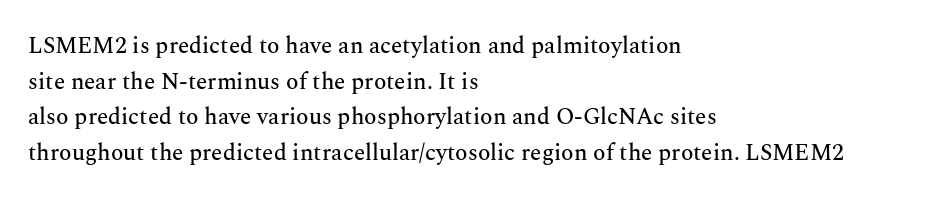
The image shows 23 px text type, upright; set left-aligned, normal line spacing (1.55x), normal letter spacing, not underlined.
